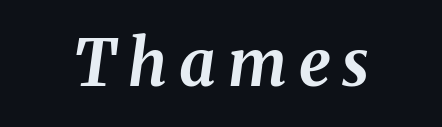
The image shows 64 px bold type, italic (leaning right); set centered, not underlined; medium stroke contrast and a medium x-height.
